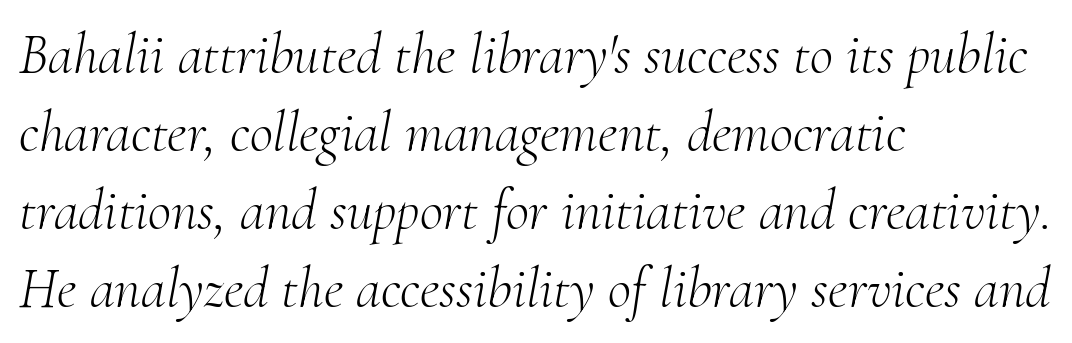
{"serif": "yes", "italic": "yes", "lean": "right", "slant_degrees": 10, "bold": "no", "weight": "light", "width": "normal", "stroke_contrast": "medium", "x_height": "small", "monospaced": "no", "underline": "no", "align": "left", "line_spacing": "normal", "line_spacing_ratio": 1.37, "letter_spacing": "normal", "letter_spacing_em": 0.0, "glyph_px": 57}
